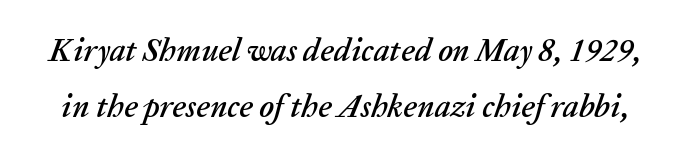
Q: Is the text italic (slanted)? A: Yes, it leans right by about 20 degrees.
Q: Is the text underlined? A: No.
Q: Is the spacing between letters normal or unusually wide? A: Normal.
Q: Width (condensed, normal, or wide)? A: Normal.
Q: Stroke contrast? A: Low.
Q: x-height? A: Medium.
Q: Monospaced? A: No.
